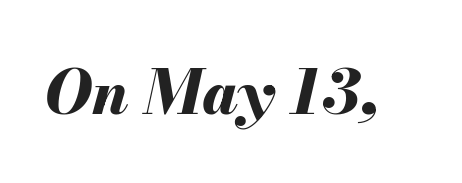
In terms of posture, this sample is oblique. Underline: absent. Think of a printed novel: that variable character pitch is what you see here. Thick stems and heavy bowls — unmistakably bold.
